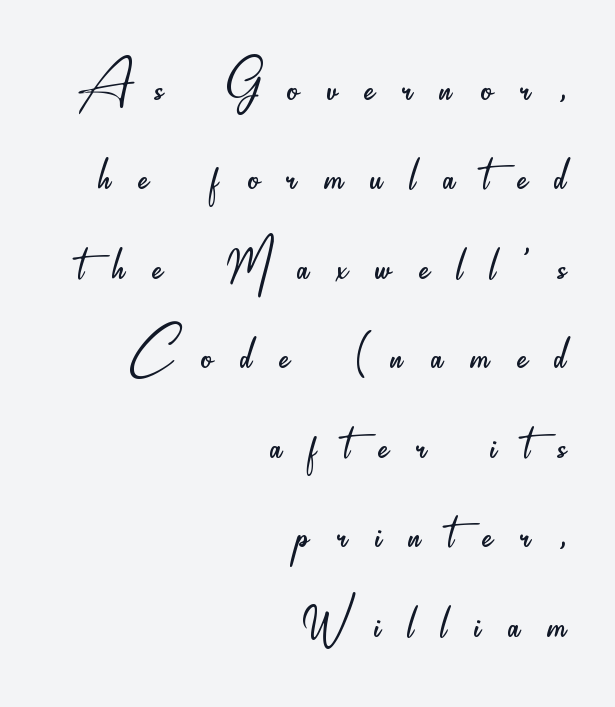
This sample uses a sans-serif face. Reading down the column, the eye jumps a familiar distance to each next line. The rendering uses natural spacing where letterforms have individual widths. Honestly, the letter spacing is so wide it's the main thing you notice. Stroke mass is kept to a normal reading level or below.
